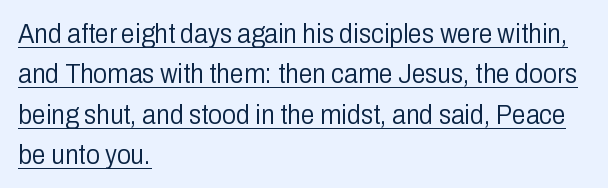
{"serif": "no", "italic": "no", "bold": "no", "weight": "light", "width": "condensed", "stroke_contrast": "low", "x_height": "medium", "monospaced": "no", "underline": "yes", "align": "left", "line_spacing": "normal", "line_spacing_ratio": 1.44, "letter_spacing": "normal", "letter_spacing_em": 0.0, "glyph_px": 28}
